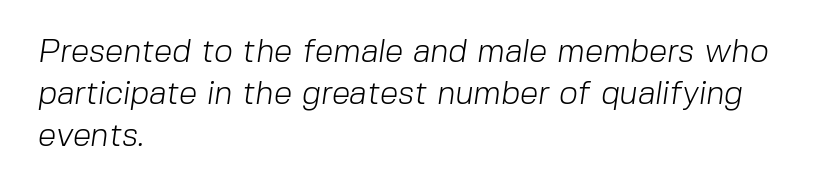
{"serif": "no", "bold": "no", "weight": "light", "width": "normal", "stroke_contrast": "low", "x_height": "medium", "monospaced": "no", "underline": "no", "align": "left", "line_spacing": "normal", "line_spacing_ratio": 1.28, "letter_spacing": "normal", "letter_spacing_em": 0.0, "glyph_px": 33}
